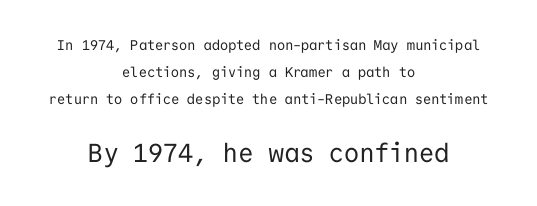
{"italic": "no", "bold": "no", "underline": "no", "align": "center", "line_spacing": "loose", "line_spacing_ratio": 1.92, "letter_spacing": "normal", "letter_spacing_em": 0.0, "larger_block": "second", "size_ratio": 1.86, "glyph_px": 26}
